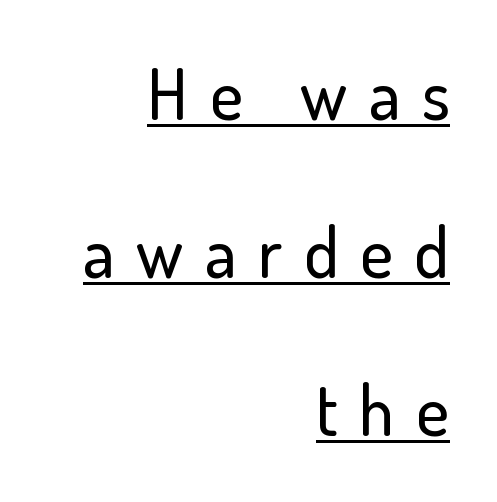
Q: Is the text italic (slanted)? A: No, it is upright.
Q: Is the typeface a serif or a sans-serif typeface? A: Sans-serif.
Q: Is the text underlined? A: Yes.
Q: How is the paragraph aligned? A: Right-aligned.
Q: Is the spacing between letters normal or unusually wide? A: Unusually wide.
Q: Is the spacing between lines tight, normal or loose? A: Loose.
Q: Width (condensed, normal, or wide)? A: Normal.
Q: Stroke contrast? A: Low.
Q: x-height? A: Small.
Q: Monospaced? A: No.
